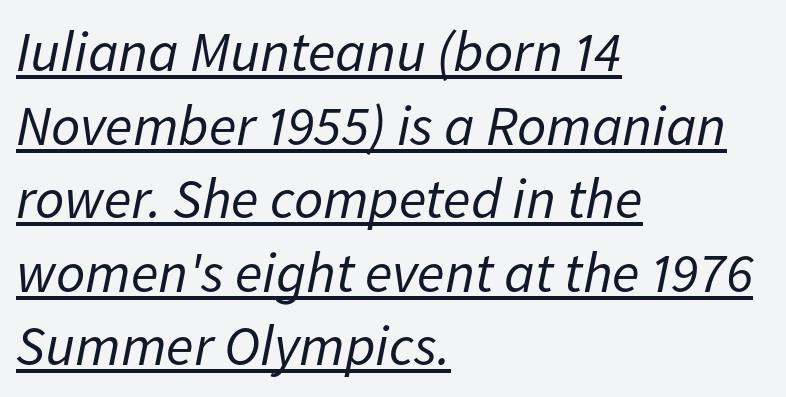
The image shows 57 px regular-weight type, italic (leaning right); set left-aligned, normal line spacing (1.29x), normal letter spacing, underlined; low stroke contrast and a medium x-height.
